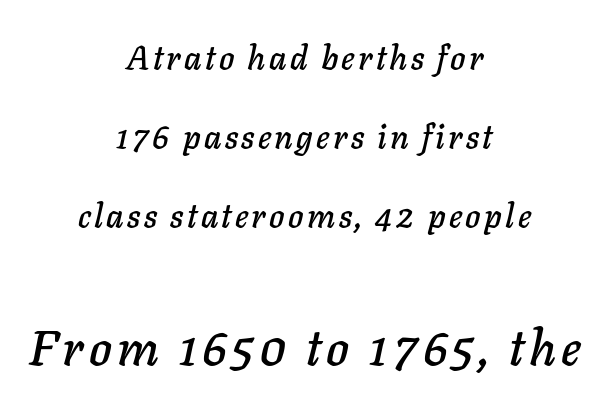
{"italic": "yes", "lean": "right", "slant_degrees": 11, "width": "normal", "stroke_contrast": "low", "x_height": "medium", "monospaced": "no", "underline": "no", "align": "center", "line_spacing": "loose", "line_spacing_ratio": 2.39, "larger_block": "second", "size_ratio": 1.48, "glyph_px": 49}
